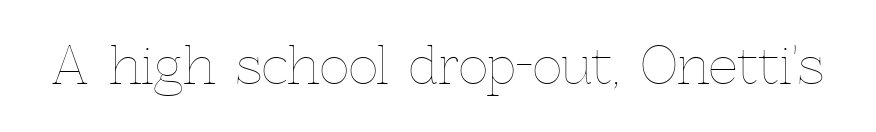
{"italic": "no", "bold": "no", "weight": "thin", "width": "normal", "x_height": "medium", "monospaced": "no", "underline": "no", "letter_spacing": "normal", "letter_spacing_em": 0.0, "glyph_px": 51}
